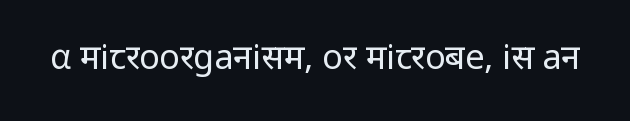
The rendering keeps characters at their native spacing. Serif or sans? Sans — the stroke terminals are bare. Heaviness? Minimal to ordinary, like unemphasized prose. This sample uses an upright cut, with every glyph sitting square on the baseline. Proportional: the letters do not fall into vertical columns. Glance below the letters and you will spot only blank space.
